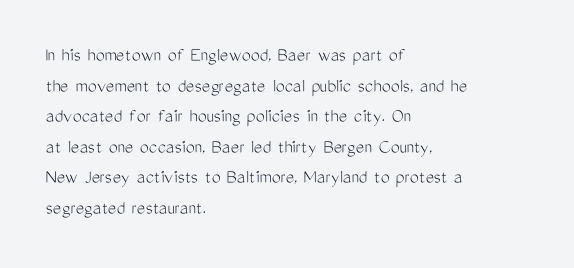
If you drew a line through each stem, it would be perfectly vertical. Students, observe: this is what conventionally led text looks like. Alignment: flush left. Decoration check: the copy has no underline.
